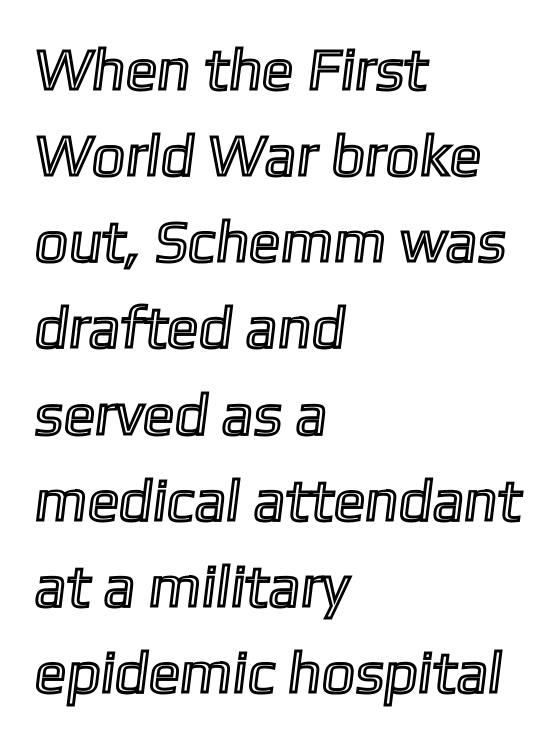
The image shows 59 px text type; set left-aligned, normal line spacing (1.46x), normal letter spacing, not underlined; a medium x-height.
